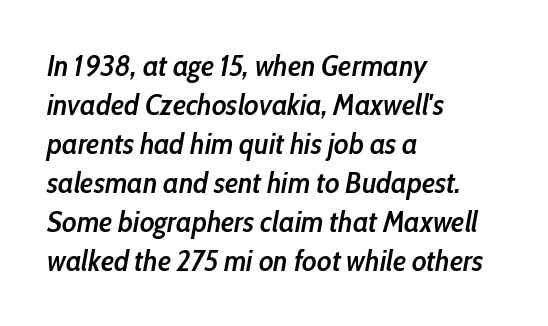
Q: Is the text bold? A: Semi-bold.
Q: Is the text italic (slanted)? A: Yes, it leans right by about 10 degrees.
Q: Is the text underlined? A: No.
Q: How is the paragraph aligned? A: Left-aligned.
Q: Is the spacing between letters normal or unusually wide? A: Normal.
Q: Is the spacing between lines tight, normal or loose? A: Normal.
Q: Width (condensed, normal, or wide)? A: Condensed.
Q: Stroke contrast? A: Low.
Q: x-height? A: Medium.
Q: Monospaced? A: No.
